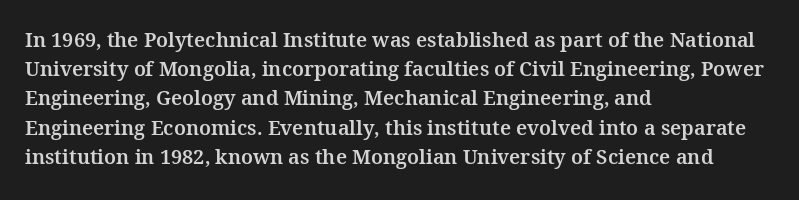
The image shows 20 px text type, upright; set left-aligned, normal line spacing (1.46x), normal letter spacing, not underlined.
